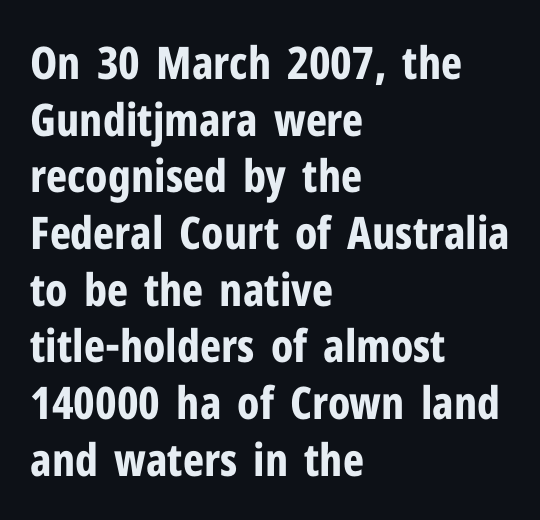
Q: Is the text bold? A: Yes.
Q: Is the text italic (slanted)? A: No, it is upright.
Q: Is the typeface a serif or a sans-serif typeface? A: Sans-serif.
Q: Is the text underlined? A: No.
Q: How is the paragraph aligned? A: Left-aligned.
Q: Is the spacing between letters normal or unusually wide? A: Normal.
Q: Is the spacing between lines tight, normal or loose? A: Normal.
Q: Width (condensed, normal, or wide)? A: Condensed.
Q: Stroke contrast? A: Low.
Q: x-height? A: Medium.
Q: Monospaced? A: No.
